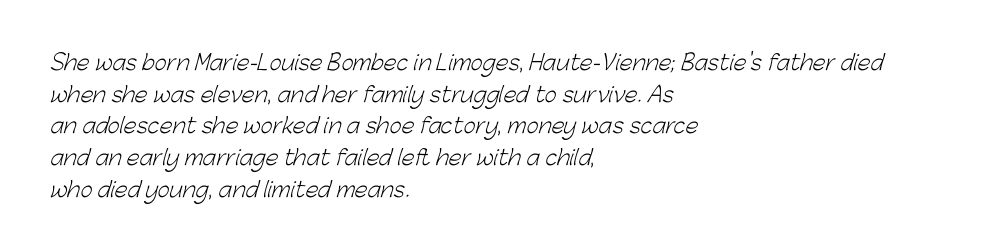
{"bold": "no", "underline": "no", "align": "left", "line_spacing": "normal", "line_spacing_ratio": 1.51, "letter_spacing": "normal", "letter_spacing_em": 0.0, "glyph_px": 21}
